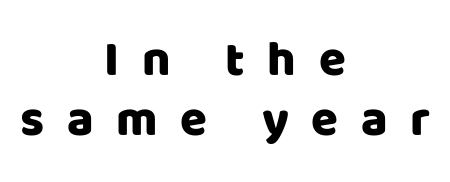
The passage shown is typed in a proportional face where columns would drift. Is there any slant? The stems are plumb. The specimen omits any rule beneath the text block's lines. Layout note: lines centered. Nothing sits at the stroke ends, so this counts as sans-serif. There is plenty of visible air inserted between adjacent glyphs.
